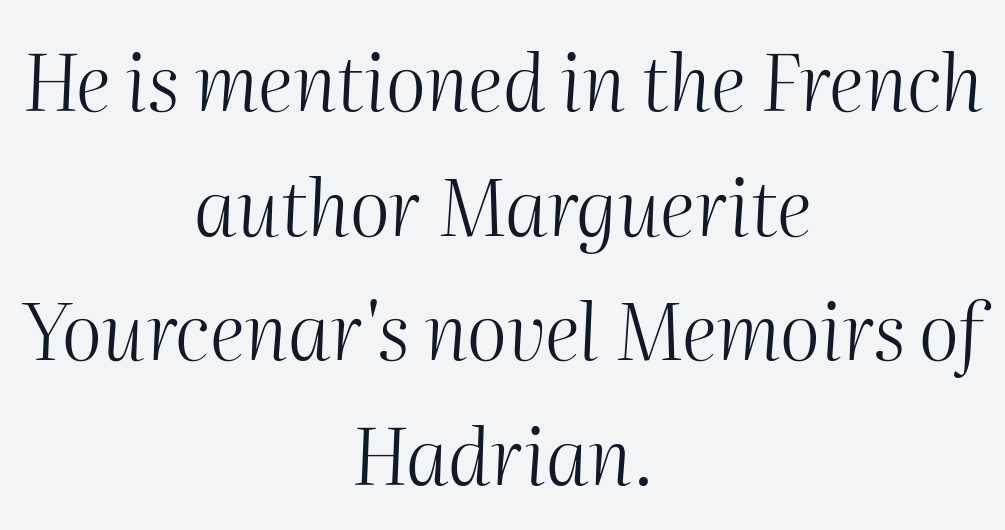
{"italic": "yes", "lean": "right", "slant_degrees": 2, "bold": "no", "weight": "light", "width": "normal", "stroke_contrast": "medium", "x_height": "medium", "monospaced": "no", "underline": "no", "align": "center", "line_spacing": "normal", "line_spacing_ratio": 1.62, "letter_spacing": "normal", "letter_spacing_em": 0.0, "glyph_px": 77}
